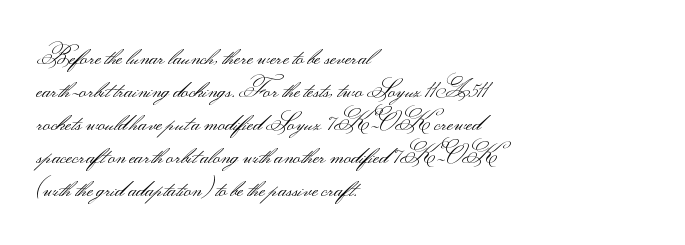
{"bold": "no", "underline": "no", "align": "left", "line_spacing": "normal", "line_spacing_ratio": 1.37, "letter_spacing": "normal", "letter_spacing_em": 0.0, "glyph_px": 24}
